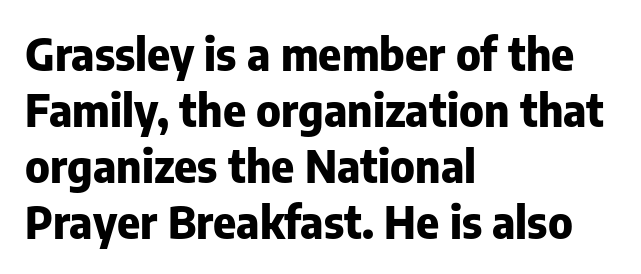
{"serif": "no", "italic": "no", "bold": "yes", "weight": "heavy", "width": "normal", "stroke_contrast": "low", "x_height": "medium", "monospaced": "no", "underline": "no", "align": "left", "line_spacing": "normal", "line_spacing_ratio": 1.27, "letter_spacing": "normal", "letter_spacing_em": 0.0, "glyph_px": 44}
